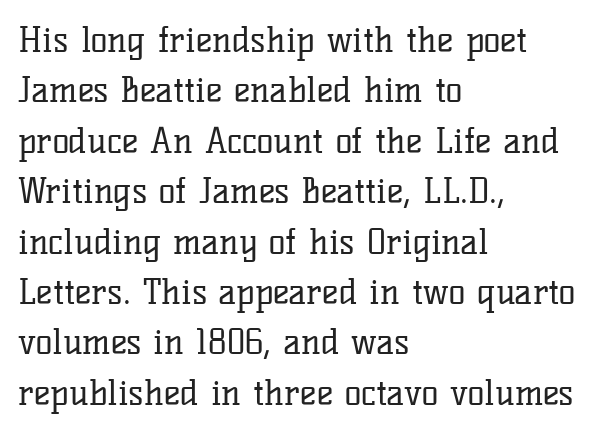
{"serif": "yes", "italic": "no", "bold": "no", "weight": "regular", "width": "normal", "stroke_contrast": "low", "x_height": "medium", "monospaced": "no", "underline": "no", "align": "left", "line_spacing": "normal", "line_spacing_ratio": 1.44, "letter_spacing": "normal", "letter_spacing_em": 0.0, "glyph_px": 35}
